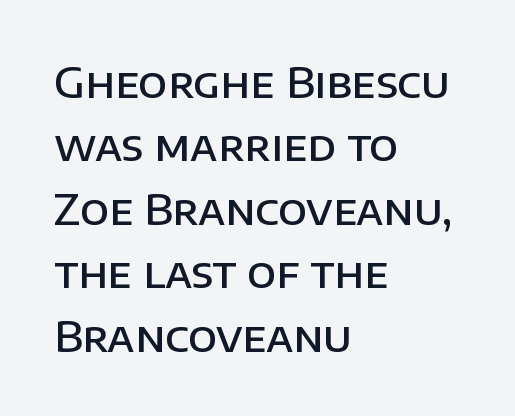
{"serif": "no", "italic": "no", "bold": "semi", "weight": "semibold", "width": "normal", "stroke_contrast": "low", "x_height": "large", "monospaced": "no", "underline": "no", "align": "left", "line_spacing": "normal", "line_spacing_ratio": 1.51, "letter_spacing": "normal", "letter_spacing_em": 0.0, "glyph_px": 42}
